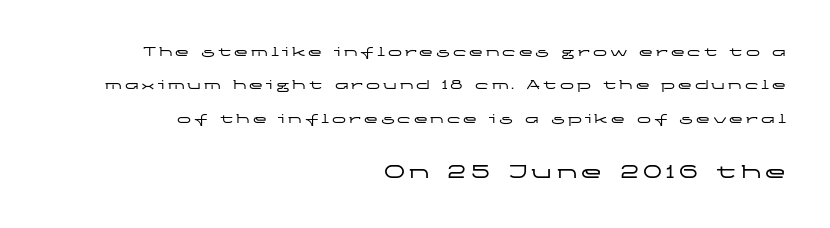
Line endings align vertically; line beginnings do not. Reading down the column, the eye jumps a long way to each next line. The string is rendered with underlining switched off. This is the regular roman posture of the typeface. A typesetter would call this heavily tracked-out type. This layout puts the modest block above and the oversized block below.
